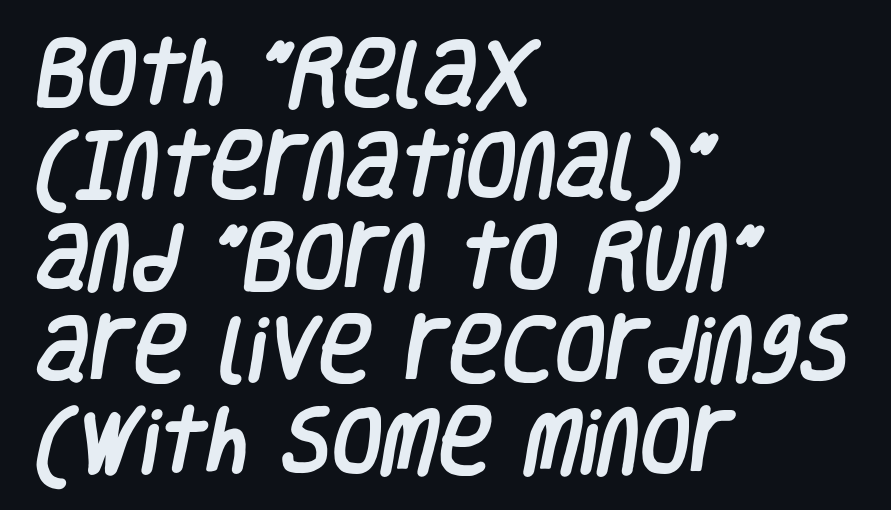
Q: Is the typeface a serif or a sans-serif typeface? A: Sans-serif.
Q: Is the text underlined? A: No.
Q: How is the paragraph aligned? A: Left-aligned.
Q: Is the spacing between letters normal or unusually wide? A: Normal.
Q: Is the spacing between lines tight, normal or loose? A: Normal.
Q: Width (condensed, normal, or wide)? A: Condensed.
Q: Stroke contrast? A: Low.
Q: x-height? A: Large.
Q: Monospaced? A: No.
